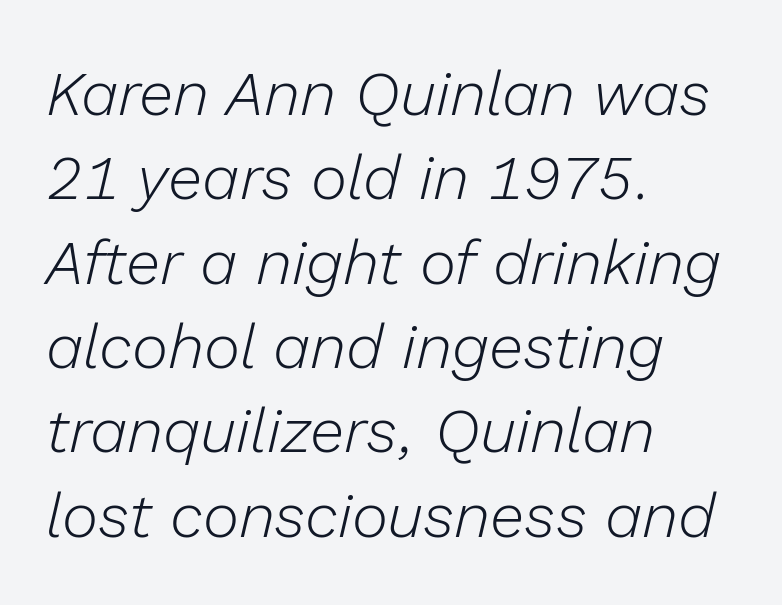
Q: Is the text bold? A: No.
Q: Is the text italic (slanted)? A: Yes, it leans right by about 13 degrees.
Q: Is the text underlined? A: No.
Q: How is the paragraph aligned? A: Left-aligned.
Q: Is the spacing between letters normal or unusually wide? A: Normal.
Q: Is the spacing between lines tight, normal or loose? A: Normal.
Q: Width (condensed, normal, or wide)? A: Normal.
Q: Stroke contrast? A: Low.
Q: x-height? A: Medium.
Q: Monospaced? A: No.
